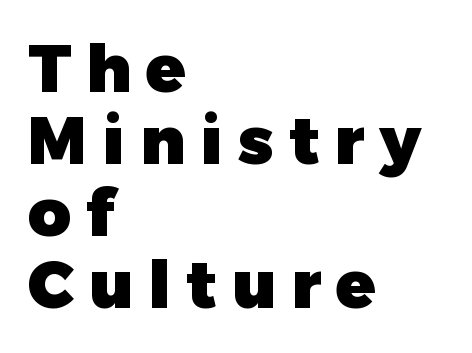
Q: Is the text bold? A: Yes.
Q: Is the text italic (slanted)? A: No, it is upright.
Q: Is the typeface a serif or a sans-serif typeface? A: Sans-serif.
Q: Is the text underlined? A: No.
Q: How is the paragraph aligned? A: Left-aligned.
Q: Is the spacing between letters normal or unusually wide? A: Unusually wide.
Q: Is the spacing between lines tight, normal or loose? A: Tight.
Q: Width (condensed, normal, or wide)? A: Normal.
Q: Stroke contrast? A: Low.
Q: x-height? A: Medium.
Q: Monospaced? A: No.
